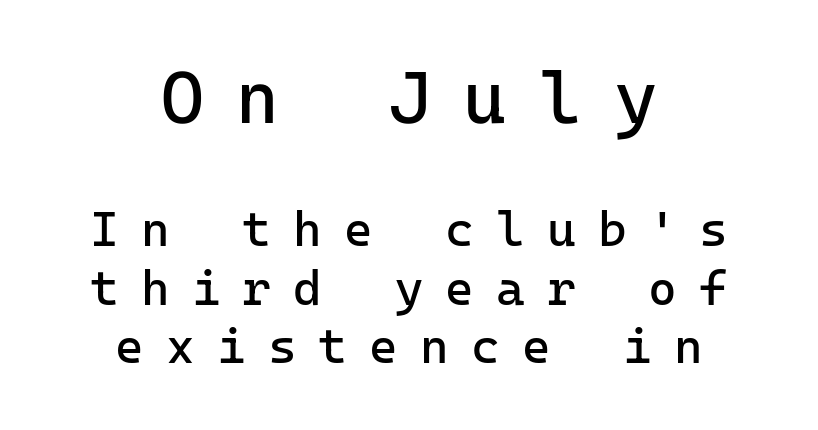
The image shows 73 px regular-weight sans-serif type, upright; set centered, line spacing 1.19x, unusually wide letter spacing (+0.45 em), not underlined; the first (top) block is 1.49x larger; low stroke contrast and a medium x-height.
